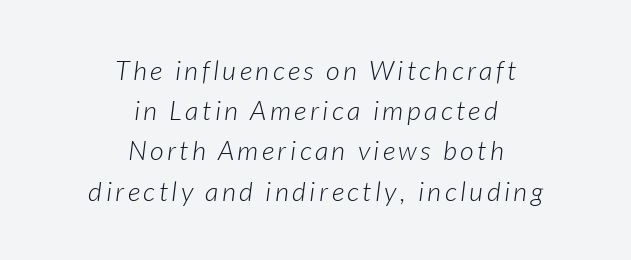
The image shows 27 px text type, italic (leaning right); set centered, normal line spacing (1.49x), not underlined.
